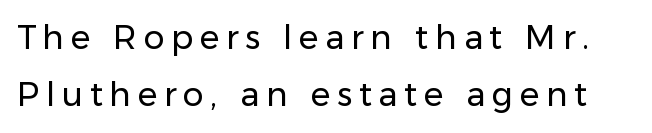
{"serif": "no", "italic": "no", "bold": "no", "weight": "regular", "width": "normal", "stroke_contrast": "low", "x_height": "medium", "monospaced": "no", "underline": "no", "line_spacing_ratio": 1.74, "letter_spacing": "wide", "letter_spacing_em": 0.2, "glyph_px": 33}
